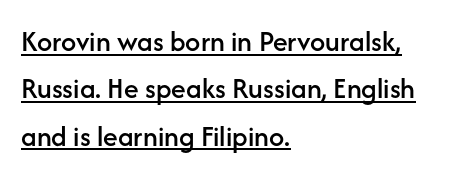
{"serif": "no", "italic": "no", "width": "normal", "stroke_contrast": "low", "x_height": "medium", "monospaced": "no", "underline": "yes", "align": "left", "line_spacing": "normal", "line_spacing_ratio": 1.58, "letter_spacing": "normal", "letter_spacing_em": 0.0, "glyph_px": 30}
